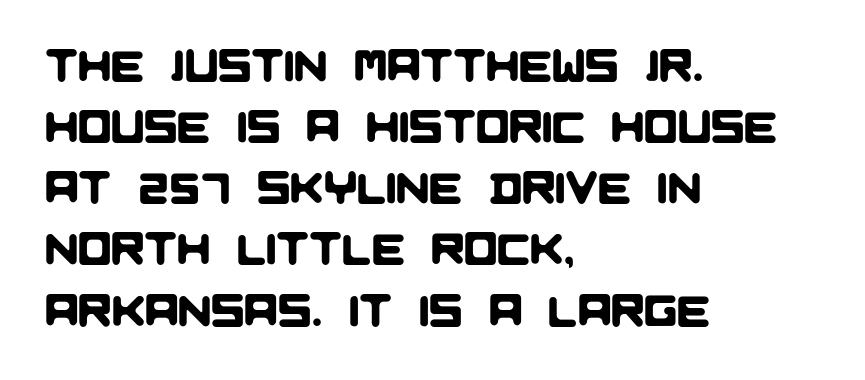
{"serif": "no", "width": "normal", "stroke_contrast": "low", "x_height": "large", "monospaced": "no", "underline": "no", "align": "left", "line_spacing": "normal", "line_spacing_ratio": 1.39, "letter_spacing": "normal", "letter_spacing_em": 0.0, "glyph_px": 44}
